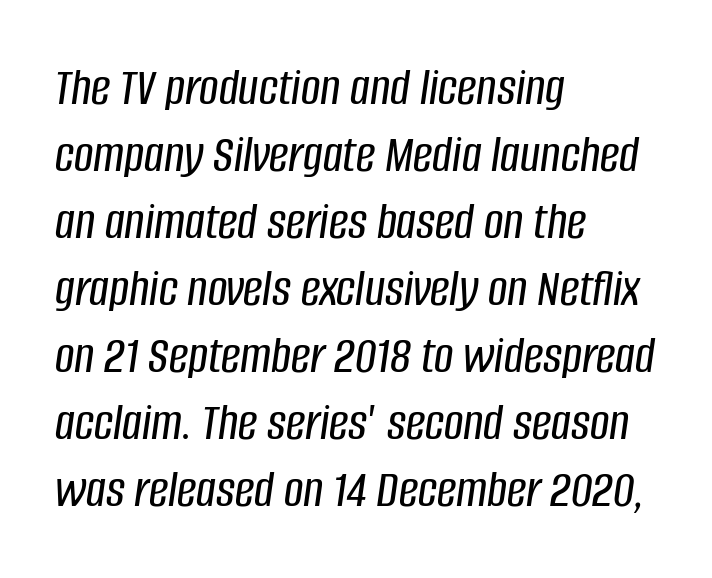
Spacing verdict: proportional, widths tailored to each character. If you drew a line through each stem, it would be angled. In CSS terms this would be text-align: left. Any mark beneath the type? The region is blank.
